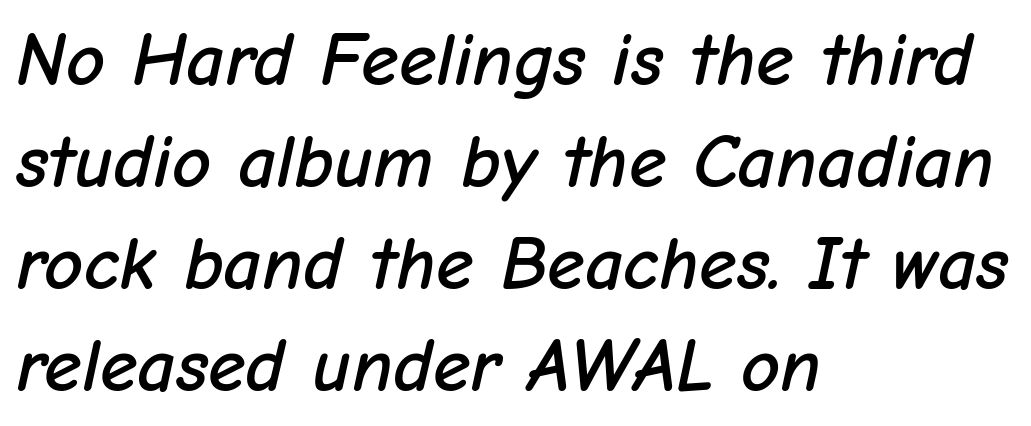
Italic? Definitely — the glyphs are oblique. Glance below the letters and you will spot only blank space. Standard letterfit; no display-style spreading of the glyphs. Each letter keeps its own natural width here, so spacing adapts to shape. In CSS terms this would be text-align: left.
